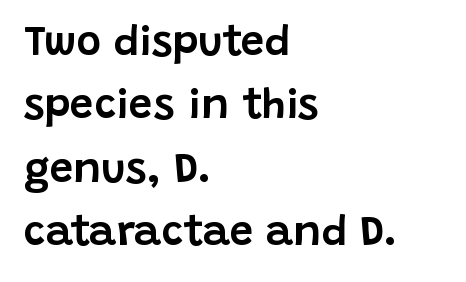
Q: Is the text italic (slanted)? A: No, it is upright.
Q: Is the typeface a serif or a sans-serif typeface? A: Sans-serif.
Q: Is the text underlined? A: No.
Q: How is the paragraph aligned? A: Left-aligned.
Q: Is the spacing between letters normal or unusually wide? A: Normal.
Q: Is the spacing between lines tight, normal or loose? A: Normal.
Q: Width (condensed, normal, or wide)? A: Normal.
Q: Stroke contrast? A: Low.
Q: x-height? A: Large.
Q: Monospaced? A: No.
